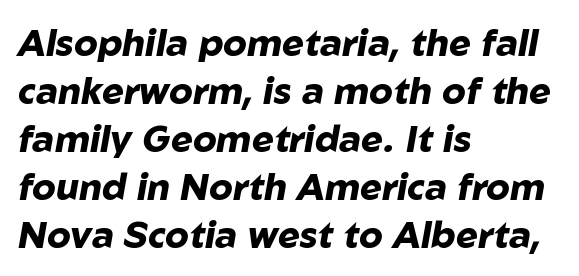
{"italic": "yes", "lean": "right", "slant_degrees": 10, "bold": "yes", "weight": "heavy", "width": "normal", "stroke_contrast": "low", "x_height": "medium", "monospaced": "no", "underline": "no", "align": "left", "line_spacing": "normal", "line_spacing_ratio": 1.3, "letter_spacing": "normal", "letter_spacing_em": 0.0, "glyph_px": 37}
